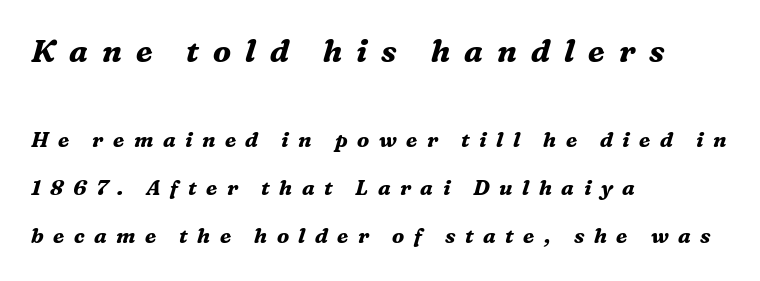
Alignment: flush left. Typographic density is high because the face is bold. Loosely led — the rows are spread out. Posture: slanted. This is serif lettering, the kind often seen in printed books. Words appear elongated and porous because spacing is wide.
